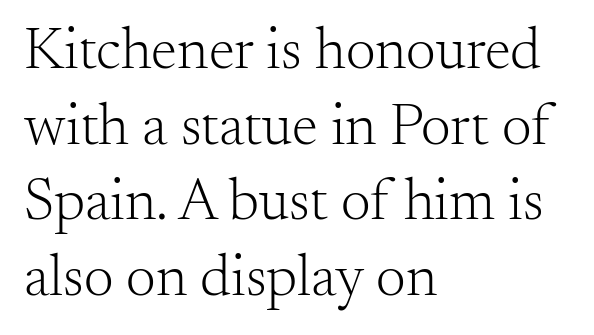
Q: Is the text bold? A: No.
Q: Is the text italic (slanted)? A: No, it is upright.
Q: Is the typeface a serif or a sans-serif typeface? A: Serif.
Q: Is the text underlined? A: No.
Q: How is the paragraph aligned? A: Left-aligned.
Q: Is the spacing between letters normal or unusually wide? A: Normal.
Q: Is the spacing between lines tight, normal or loose? A: Normal.
Q: Width (condensed, normal, or wide)? A: Normal.
Q: Stroke contrast? A: Medium.
Q: x-height? A: Small.
Q: Monospaced? A: No.
